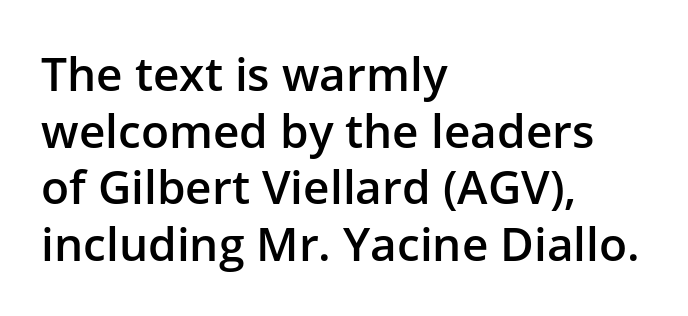
The image shows 46 px semibold sans-serif type, upright; set left-aligned, line spacing 1.23x, normal letter spacing, not underlined; low stroke contrast and a medium x-height.
